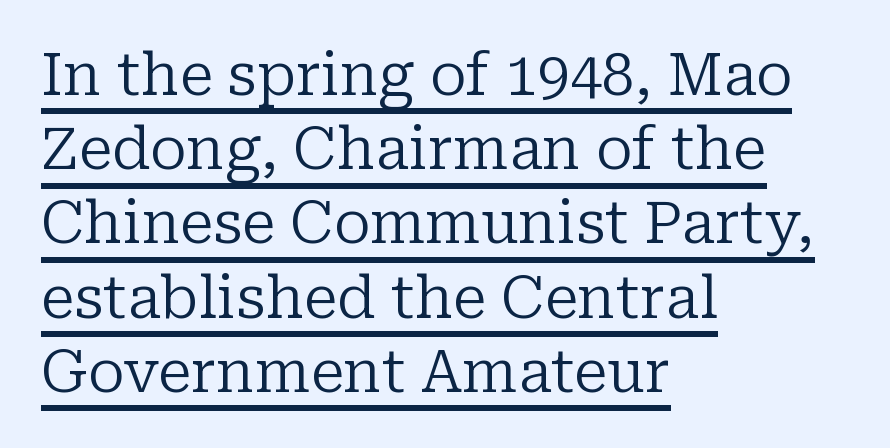
Q: Is the text bold? A: No.
Q: Is the text italic (slanted)? A: No, it is upright.
Q: Is the typeface a serif or a sans-serif typeface? A: Serif.
Q: Is the text underlined? A: Yes.
Q: How is the paragraph aligned? A: Left-aligned.
Q: Is the spacing between letters normal or unusually wide? A: Normal.
Q: Is the spacing between lines tight, normal or loose? A: Normal.
Q: Width (condensed, normal, or wide)? A: Normal.
Q: Stroke contrast? A: Low.
Q: x-height? A: Medium.
Q: Monospaced? A: No.
